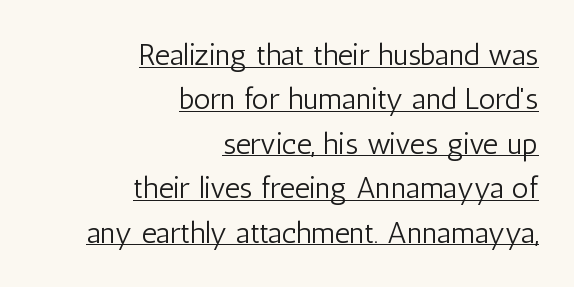
Q: Is the text bold? A: No.
Q: Is the text italic (slanted)? A: No, it is upright.
Q: Is the typeface a serif or a sans-serif typeface? A: Sans-serif.
Q: Is the text underlined? A: Yes.
Q: How is the paragraph aligned? A: Right-aligned.
Q: Is the spacing between letters normal or unusually wide? A: Normal.
Q: Is the spacing between lines tight, normal or loose? A: Normal.
Q: Width (condensed, normal, or wide)? A: Condensed.
Q: Stroke contrast? A: Low.
Q: x-height? A: Medium.
Q: Monospaced? A: No.
